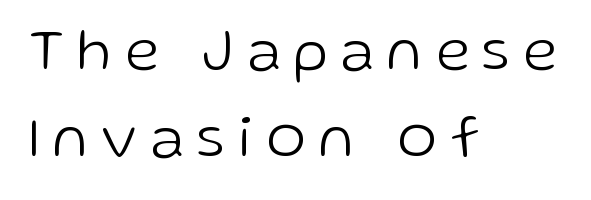
Q: Is the text bold? A: No.
Q: Is the text italic (slanted)? A: No, it is upright.
Q: Is the typeface a serif or a sans-serif typeface? A: Sans-serif.
Q: Is the text underlined? A: No.
Q: How is the paragraph aligned? A: Left-aligned.
Q: Is the spacing between letters normal or unusually wide? A: Unusually wide.
Q: Is the spacing between lines tight, normal or loose? A: Normal.
Q: Width (condensed, normal, or wide)? A: Normal.
Q: Stroke contrast? A: Low.
Q: x-height? A: Medium.
Q: Monospaced? A: No.
